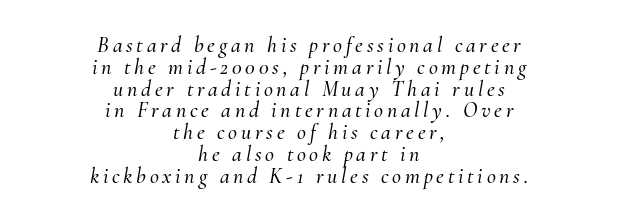
The image shows 22 px text type, italic (leaning right); set centered, tight line spacing (0.99x), not underlined.
